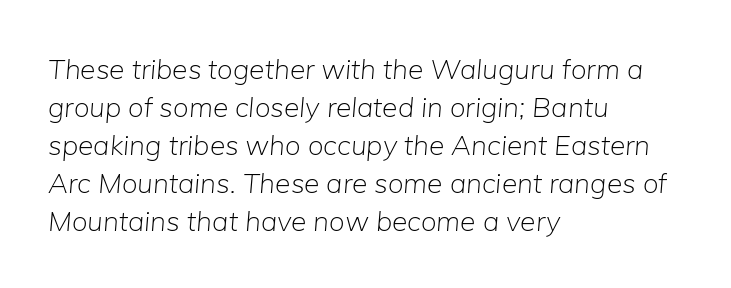
{"italic": "yes", "lean": "right", "slant_degrees": 5, "bold": "no", "weight": "light", "width": "normal", "stroke_contrast": "low", "x_height": "medium", "monospaced": "no", "underline": "no", "align": "left", "line_spacing": "normal", "line_spacing_ratio": 1.36, "letter_spacing": "normal", "letter_spacing_em": 0.0, "glyph_px": 28}
